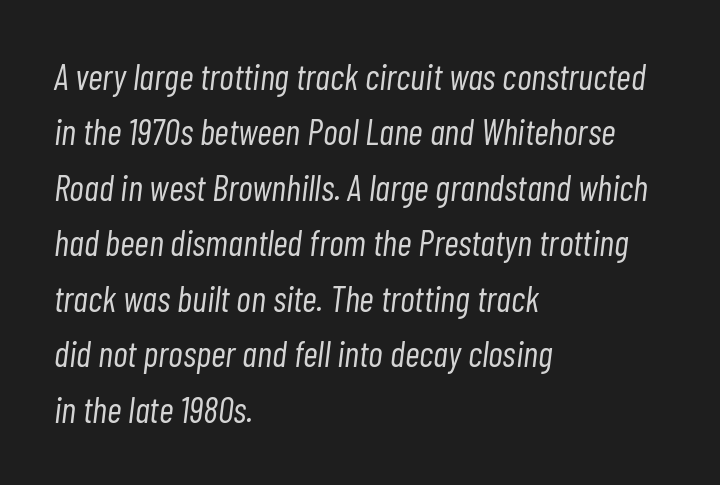
A normal amount of white space separates one row of letters from the next. Each stroke keeps to a modest, everyday thickness or less. These lines are rendered in a variable-pitch font. These lines were composed using italics.
